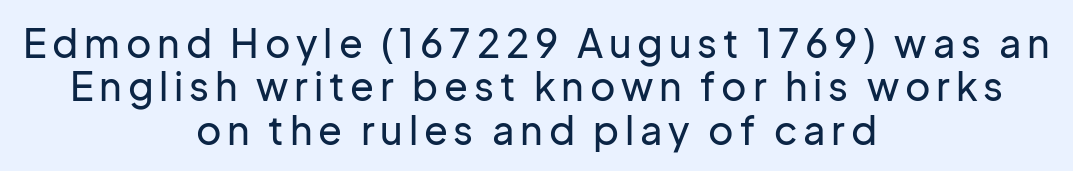
The image shows 39 px sans-serif type, upright; set centered, tight line spacing (1.11x), not underlined; low stroke contrast and a medium x-height.
